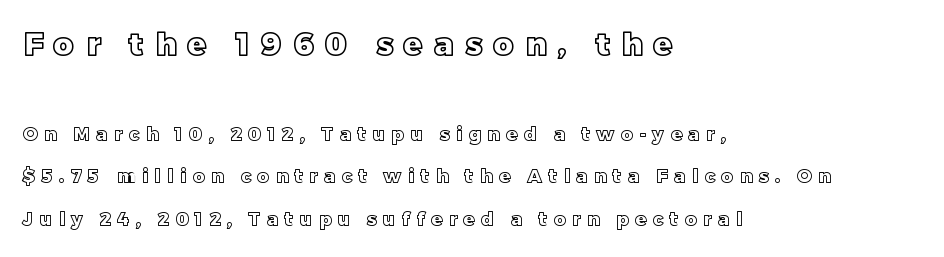
{"italic": "no", "width": "normal", "x_height": "large", "monospaced": "no", "underline": "no", "align": "left", "line_spacing": "loose", "line_spacing_ratio": 2.38, "letter_spacing": "wide", "letter_spacing_em": 0.37, "larger_block": "first", "size_ratio": 1.72, "glyph_px": 31}
